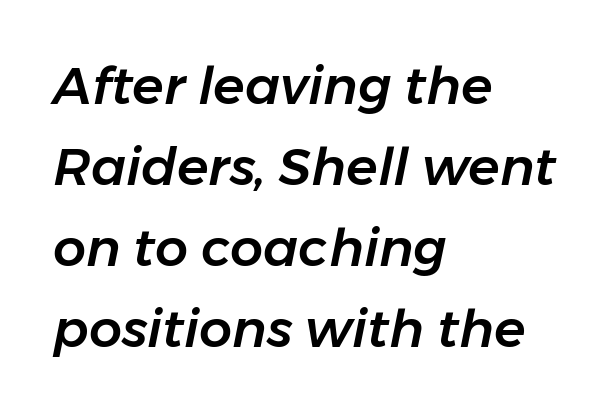
Left-aligned paragraph, ragged on the right. You could not count columns in this text — the font is proportionally spaced. Nothing unusual about the tracking: characters are spaced as the font intends. If you measured baseline to baseline, you'd find a middling distance. Rule under the text: the space is simply empty. The whole block is typeset with a tilt.
